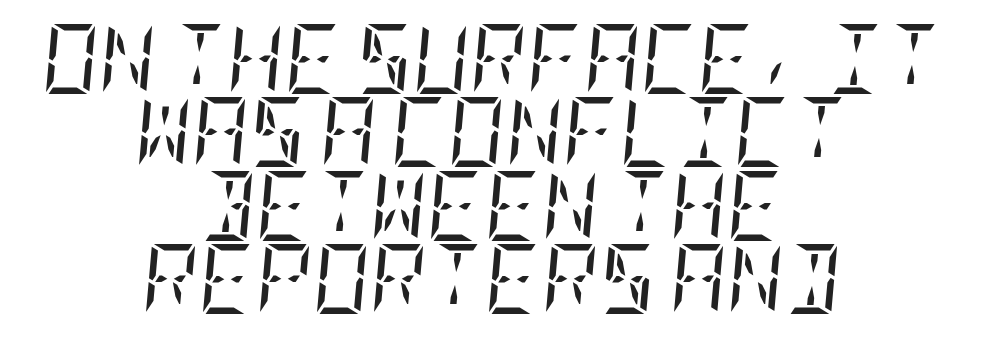
{"serif": "yes", "italic": "yes", "lean": "right", "slant_degrees": 5, "bold": "no", "weight": "regular", "width": "condensed", "stroke_contrast": "low", "x_height": "large", "underline": "no", "align": "center", "line_spacing": "tight", "line_spacing_ratio": 1.05, "letter_spacing": "normal", "letter_spacing_em": 0.0, "glyph_px": 70}
